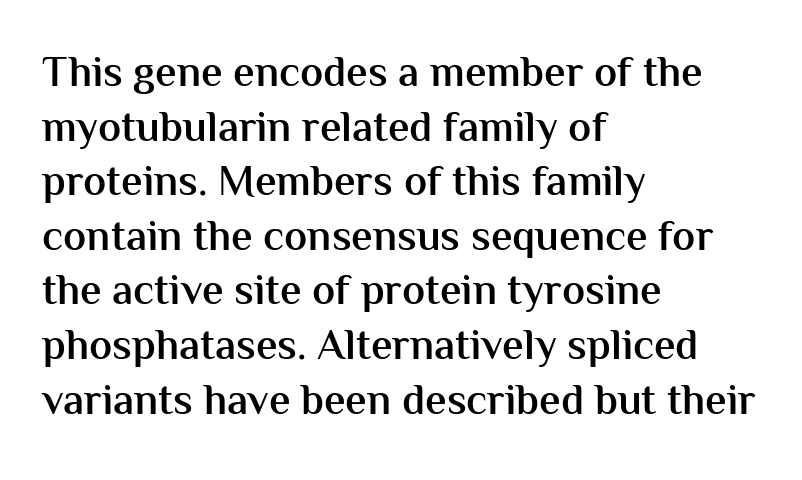
This rendering uses left alignment, leaving the right contour irregular. Caption: standard tracking, unaltered. I'd call this a sans setting — the letters go barefoot. The rendering uses natural spacing where letterforms have individual widths.
